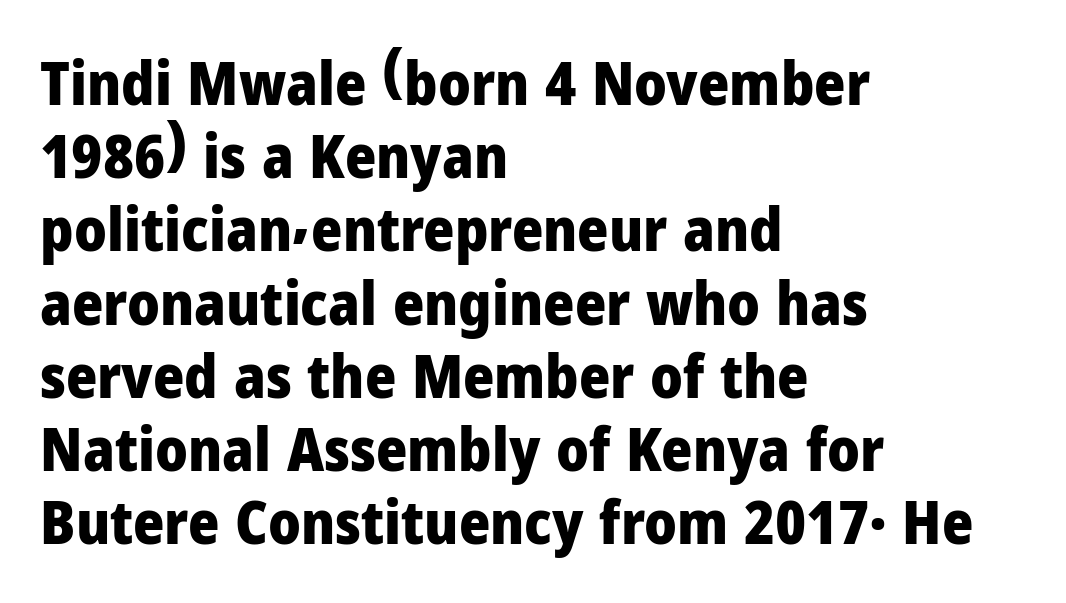
{"serif": "no", "italic": "no", "bold": "yes", "weight": "heavy", "width": "normal", "stroke_contrast": "low", "x_height": "medium", "monospaced": "no", "underline": "no", "align": "left", "line_spacing_ratio": 1.22, "letter_spacing": "normal", "letter_spacing_em": 0.0, "glyph_px": 60}
